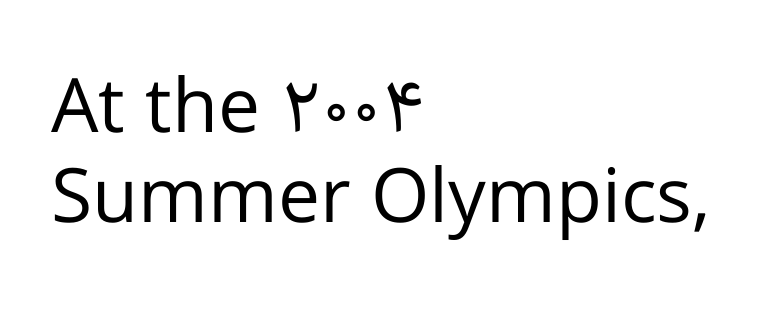
{"serif": "no", "italic": "no", "bold": "no", "weight": "regular", "width": "normal", "stroke_contrast": "low", "x_height": "medium", "monospaced": "no", "underline": "no", "align": "left", "line_spacing_ratio": 1.2, "letter_spacing": "normal", "letter_spacing_em": 0.0, "glyph_px": 75}
